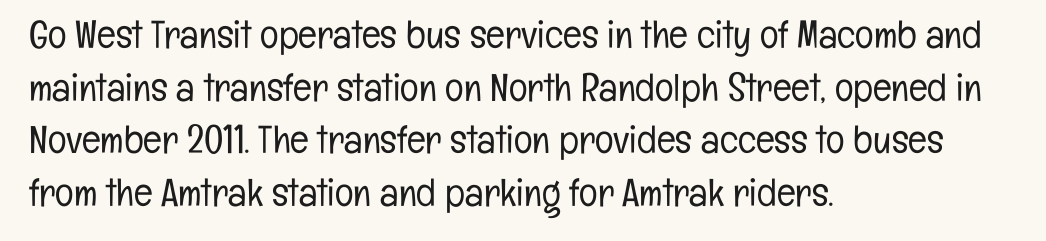
{"serif": "no", "italic": "no", "bold": "no", "weight": "light", "width": "condensed", "stroke_contrast": "low", "x_height": "medium", "monospaced": "no", "underline": "no", "align": "left", "line_spacing": "normal", "line_spacing_ratio": 1.35, "letter_spacing": "normal", "letter_spacing_em": 0.0, "glyph_px": 39}
